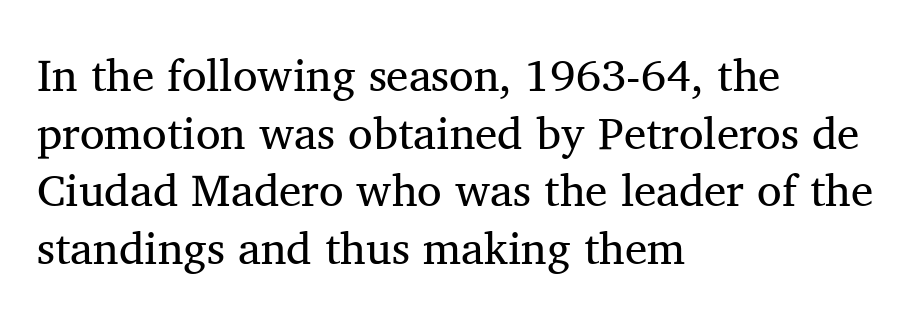
{"serif": "yes", "italic": "no", "bold": "no", "weight": "regular", "width": "normal", "stroke_contrast": "medium", "x_height": "medium", "monospaced": "no", "underline": "no", "align": "left", "line_spacing": "normal", "line_spacing_ratio": 1.28, "letter_spacing": "normal", "letter_spacing_em": 0.0, "glyph_px": 45}
